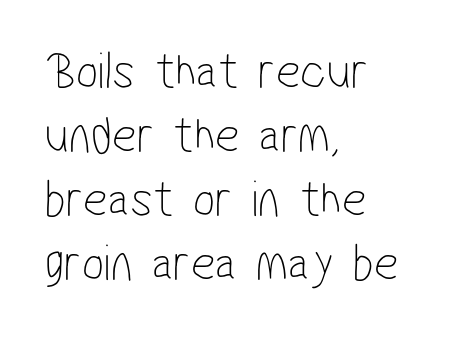
I'd call this a sans setting — the letters go barefoot. Here the glyphs are tracked normally, forming tight word shapes. The face used here is proportionally spaced, like ordinary book or web type. This reads as an unemphasized weight, regular at the heaviest. This rendering uses left alignment, leaving the right contour irregular.
